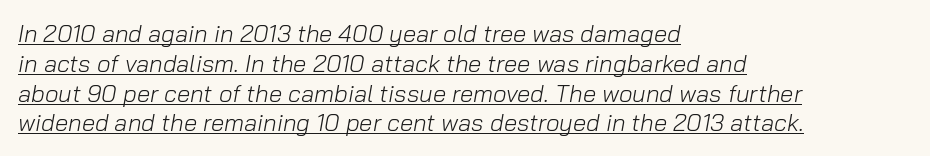
{"italic": "yes", "lean": "right", "slant_degrees": 10, "bold": "no", "underline": "yes", "align": "left", "line_spacing_ratio": 1.24, "letter_spacing": "normal", "letter_spacing_em": 0.0, "glyph_px": 24}
